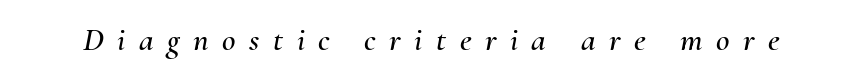
{"italic": "yes", "lean": "right", "slant_degrees": 10, "width": "normal", "stroke_contrast": "medium", "x_height": "small", "monospaced": "no", "underline": "no", "letter_spacing": "wide", "letter_spacing_em": 0.41, "glyph_px": 33}
